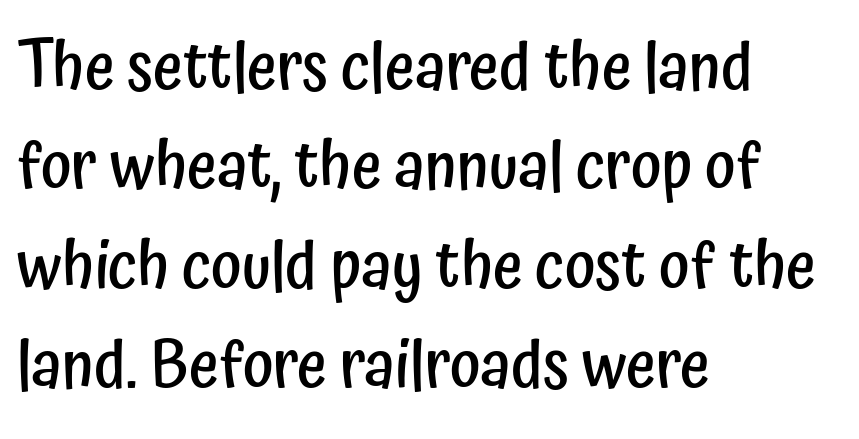
A fair bit of extra ink — the face is semibold, not bold. Style check: upright. The space beneath each line is pristine and unruled. Note the varied advance widths — an 'i' is clearly narrower than an 'm'.
